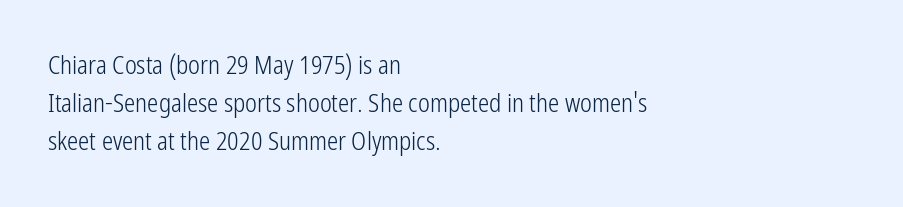
Q: Is the text bold? A: No.
Q: Is the text italic (slanted)? A: No, it is upright.
Q: Is the text underlined? A: No.
Q: How is the paragraph aligned? A: Left-aligned.
Q: Is the spacing between letters normal or unusually wide? A: Normal.
Q: Is the spacing between lines tight, normal or loose? A: Normal.
